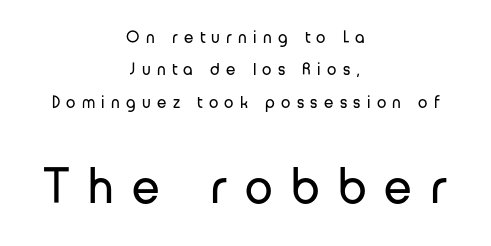
Does the lettering tilt? It doesn't — this is upright. Clear beneath every line of the passage. The letterforms stand isolated, each surrounded by extra space. The passage shown is typed in a proportional face where columns would drift. A great deal of white space separates one row of letters from the next. The strokes carry an ordinary text weight at most.
